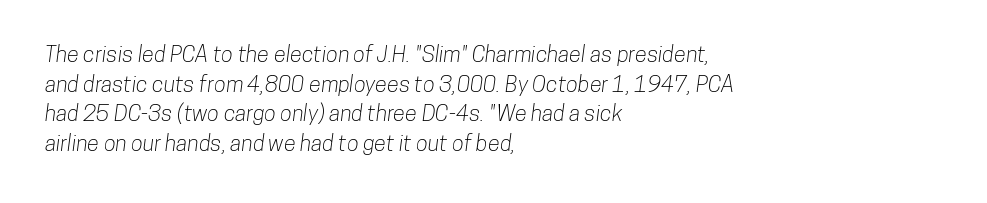
Q: Is the text underlined? A: No.
Q: How is the paragraph aligned? A: Left-aligned.
Q: Is the spacing between letters normal or unusually wide? A: Normal.
Q: Is the spacing between lines tight, normal or loose? A: Normal.
